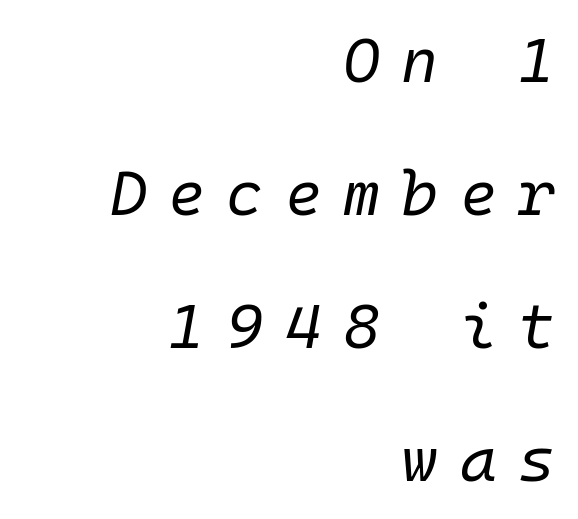
The image shows 63 px regular-weight type, italic (leaning right), monospaced; set right-aligned, loose line spacing (2.11x), unusually wide letter spacing (+0.34 em), not underlined; low stroke contrast and a medium x-height.
